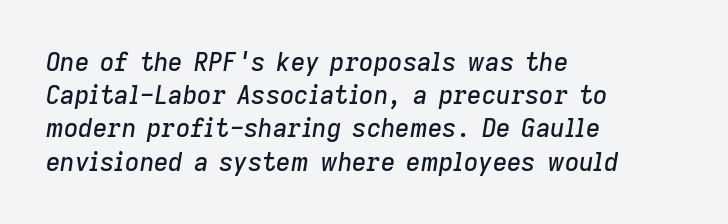
Q: Is the text italic (slanted)? A: Yes, it leans right by about 9 degrees.
Q: Is the text underlined? A: No.
Q: How is the paragraph aligned? A: Left-aligned.
Q: Is the spacing between letters normal or unusually wide? A: Normal.
Q: Is the spacing between lines tight, normal or loose? A: Normal.
